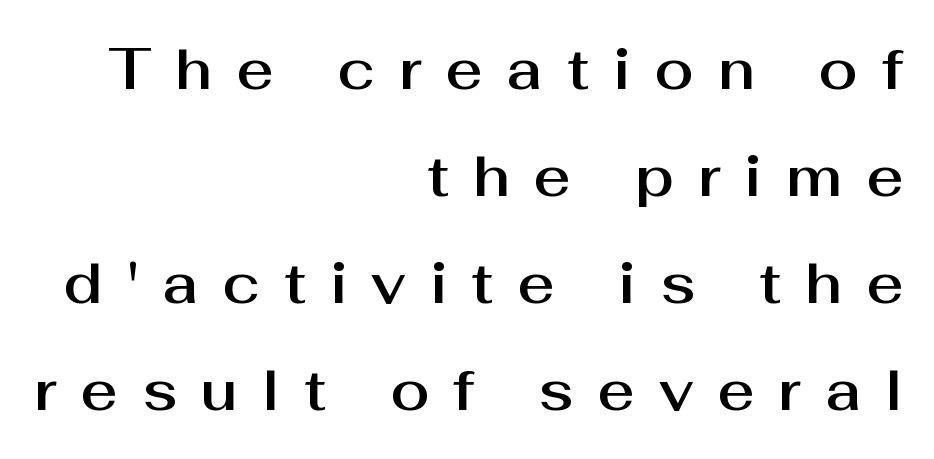
Horizontal alignment here is rightward, an uncommon choice for prose. The letters advance in unequal steps, a hallmark of proportional type. The type is letterspaced generously, with wide tracking. Each letter's strokes conclude bluntly, with no projecting serifs.
